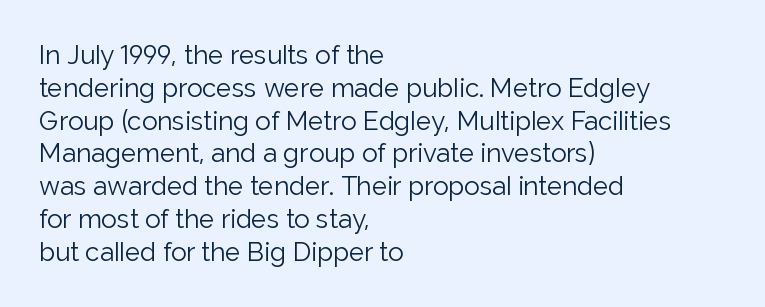
Check the space under the baseline: it is left empty. Posture: upright roman. Is the type heavy? It reads as light-to-regular instead. One-word summary of the alignment: left. The line-height multiplier appears to be the usual default.
